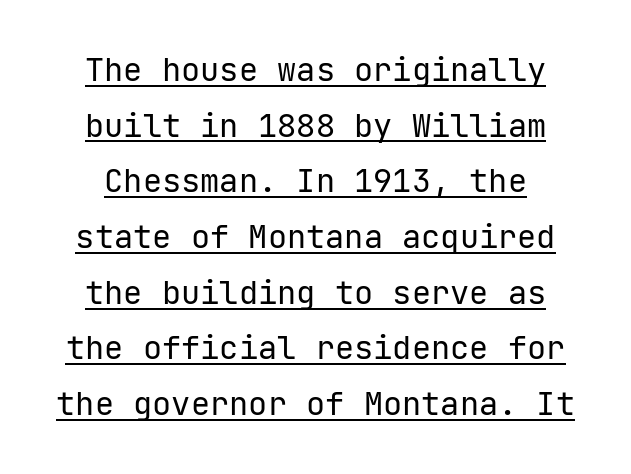
{"serif": "no", "italic": "no", "bold": "no", "weight": "regular", "width": "normal", "stroke_contrast": "low", "x_height": "medium", "underline": "yes", "line_spacing_ratio": 1.74, "letter_spacing": "normal", "letter_spacing_em": 0.0, "glyph_px": 32}
